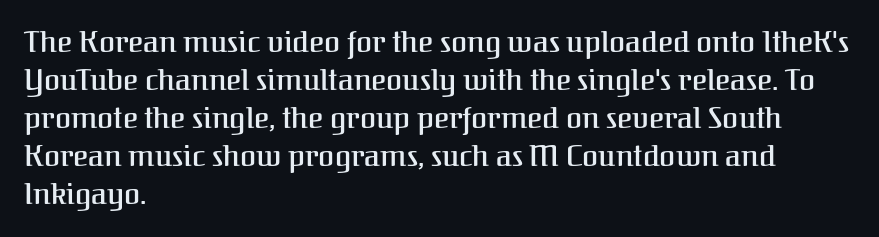
Descenders hang freely into open space. The face used here is proportionally spaced, like ordinary book or web type. Vertical spacing — default. Does the copy run flush right? No — it runs flush left. Do the letters lean? They stand straight.
